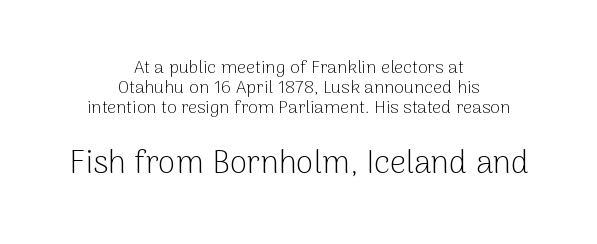
{"serif": "no", "italic": "no", "bold": "no", "weight": "light", "width": "normal", "stroke_contrast": "low", "x_height": "medium", "monospaced": "no", "underline": "no", "align": "center", "line_spacing": "tight", "line_spacing_ratio": 1.1, "letter_spacing": "normal", "letter_spacing_em": 0.0, "larger_block": "second", "size_ratio": 1.78, "glyph_px": 32}
